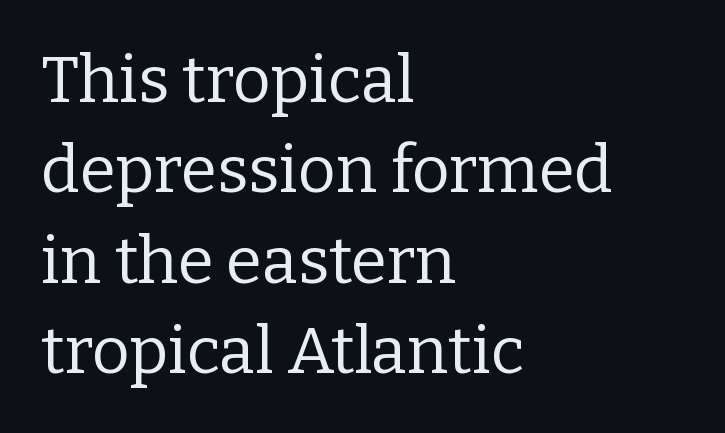
Alignment: flush left. Spacing between characters is what you'd get straight out of the box. Vertical stems look standard width or narrower in stroke. Each letter keeps its own natural width here, so spacing adapts to shape.
